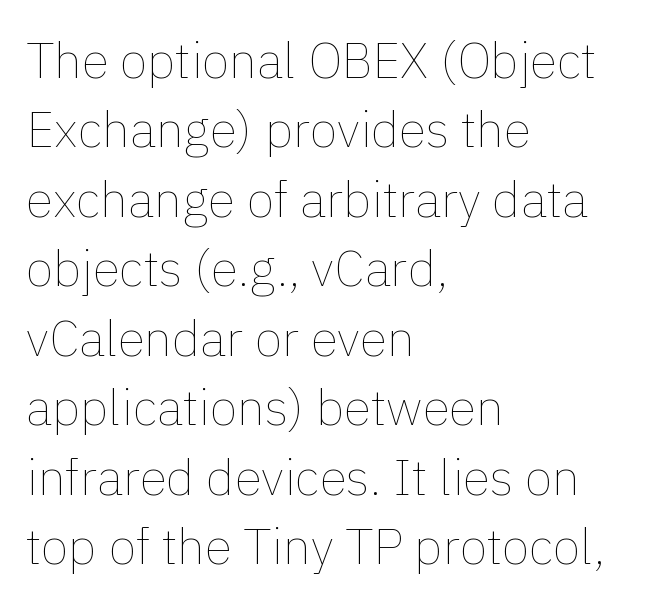
{"italic": "no", "bold": "no", "weight": "thin", "width": "normal", "x_height": "medium", "monospaced": "no", "underline": "no", "align": "left", "line_spacing": "normal", "line_spacing_ratio": 1.39, "letter_spacing": "normal", "letter_spacing_em": 0.0, "glyph_px": 50}
